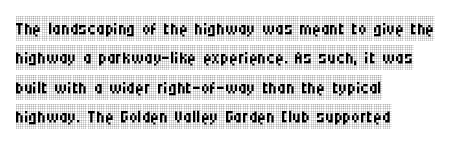
{"italic": "no", "bold": "no", "underline": "no", "align": "left", "line_spacing_ratio": 1.22, "letter_spacing": "normal", "letter_spacing_em": 0.0, "glyph_px": 24}
